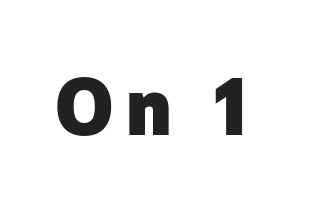
{"serif": "no", "italic": "no", "bold": "yes", "weight": "heavy", "width": "normal", "stroke_contrast": "low", "x_height": "medium", "monospaced": "no", "underline": "no", "glyph_px": 77}
